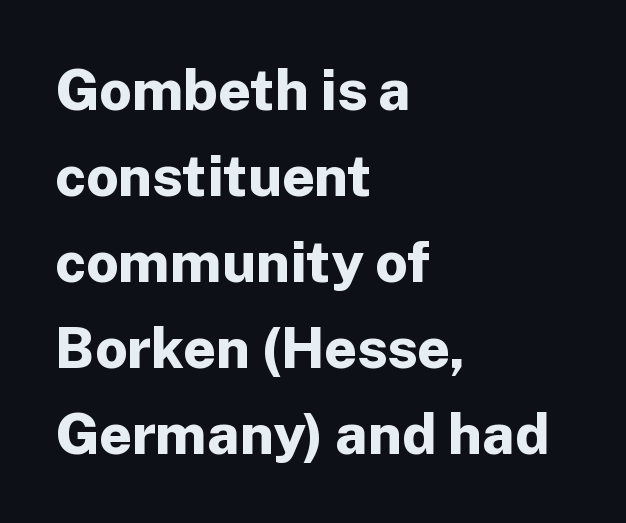
The image shows 57 px bold sans-serif type, upright; set left-aligned, normal line spacing (1.51x), normal letter spacing, not underlined; low stroke contrast and a medium x-height.
